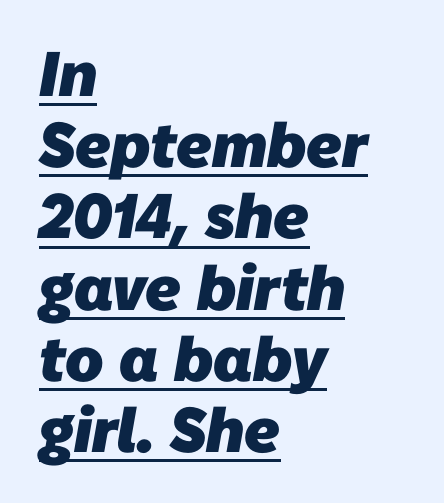
The image shows 63 px heavy sans-serif type; set left-aligned, tight line spacing (1.13x), normal letter spacing, underlined; low stroke contrast and a medium x-height.
